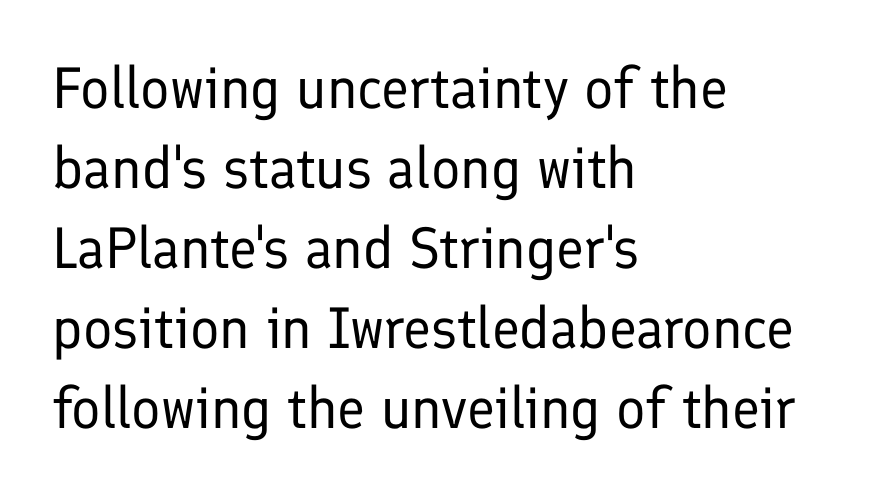
The image shows 58 px regular-weight sans-serif type, upright; set left-aligned, normal line spacing (1.38x), normal letter spacing, not underlined; low stroke contrast and a medium x-height.
